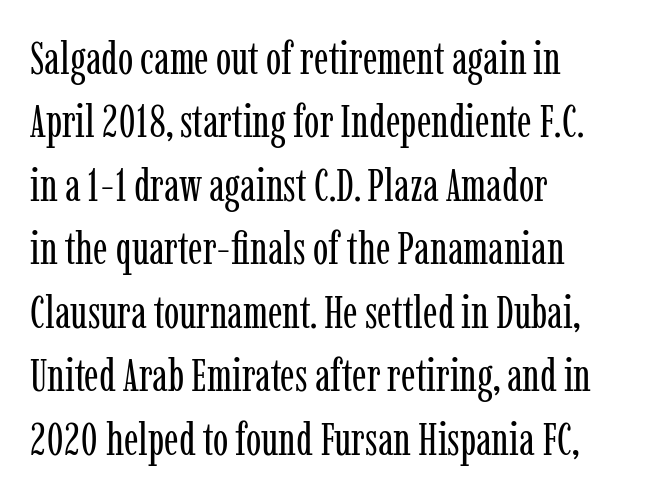
Q: Is the text bold? A: No.
Q: Is the text italic (slanted)? A: No, it is upright.
Q: Is the typeface a serif or a sans-serif typeface? A: Serif.
Q: Is the text underlined? A: No.
Q: How is the paragraph aligned? A: Left-aligned.
Q: Is the spacing between letters normal or unusually wide? A: Normal.
Q: Is the spacing between lines tight, normal or loose? A: Normal.
Q: Width (condensed, normal, or wide)? A: Condensed.
Q: Stroke contrast? A: Low.
Q: x-height? A: Medium.
Q: Monospaced? A: No.
